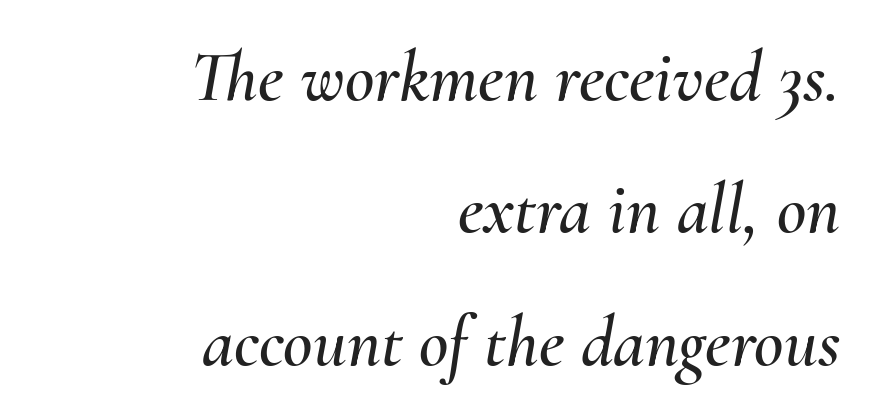
Q: Is the text italic (slanted)? A: Yes, it leans right by about 10 degrees.
Q: Is the text underlined? A: No.
Q: How is the paragraph aligned? A: Right-aligned.
Q: Is the spacing between letters normal or unusually wide? A: Normal.
Q: Width (condensed, normal, or wide)? A: Normal.
Q: Stroke contrast? A: Medium.
Q: x-height? A: Small.
Q: Monospaced? A: No.
